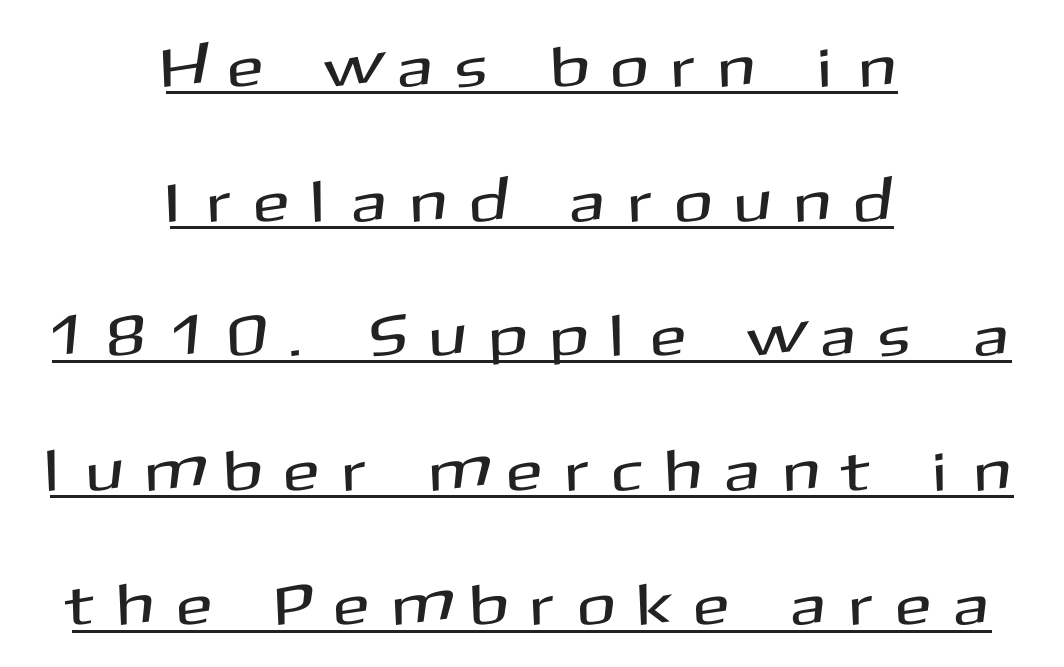
The image shows 58 px sans-serif type, upright; set centered, loose line spacing (2.32x), unusually wide letter spacing (+0.46 em), underlined; medium stroke contrast and a medium x-height.
